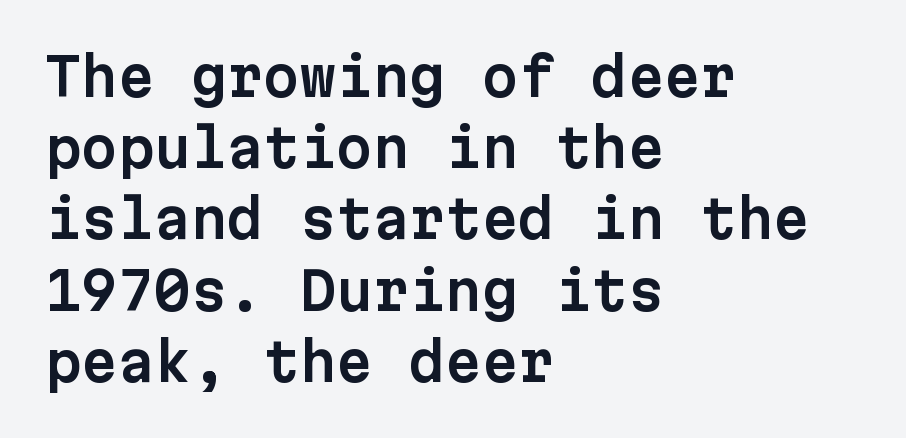
{"serif": "no", "italic": "no", "width": "normal", "stroke_contrast": "low", "x_height": "medium", "monospaced": "yes", "underline": "no", "align": "left", "line_spacing": "normal", "line_spacing_ratio": 1.37, "letter_spacing": "normal", "letter_spacing_em": 0.0, "glyph_px": 52}
